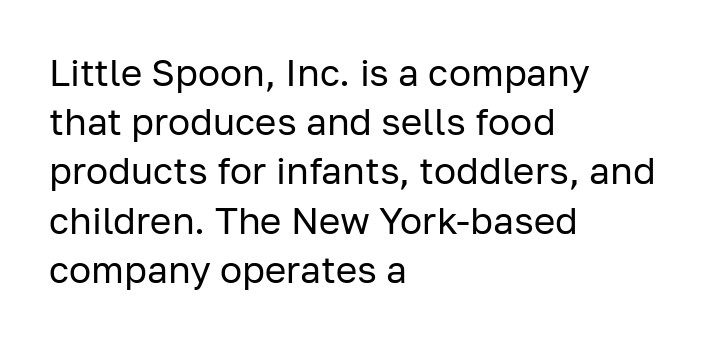
{"serif": "no", "italic": "no", "bold": "no", "weight": "regular", "width": "normal", "stroke_contrast": "low", "x_height": "medium", "monospaced": "no", "underline": "no", "align": "left", "line_spacing": "normal", "line_spacing_ratio": 1.33, "letter_spacing": "normal", "letter_spacing_em": 0.0, "glyph_px": 37}
